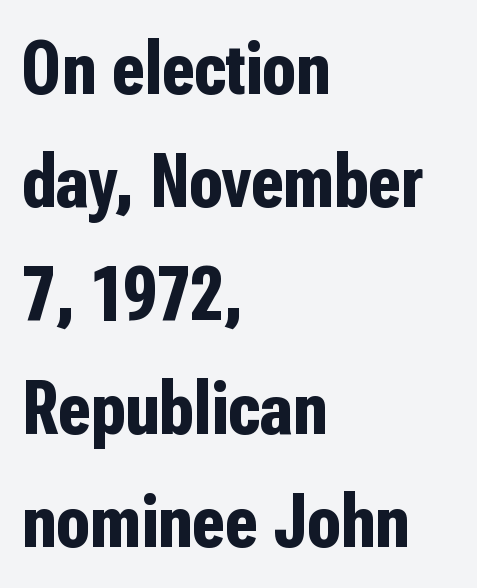
The face used here is a sans, in the tradition of grotesques and geometrics. Looks like regular typesetting: each glyph gets only the width it needs. The text block is weighted toward the left margin, trailing off unevenly rightward. What stands out about the letter spacing? Nothing — it is the standard amount. Quick note: underline off. Does the weight exceed regular? Yes, all the way to bold.
